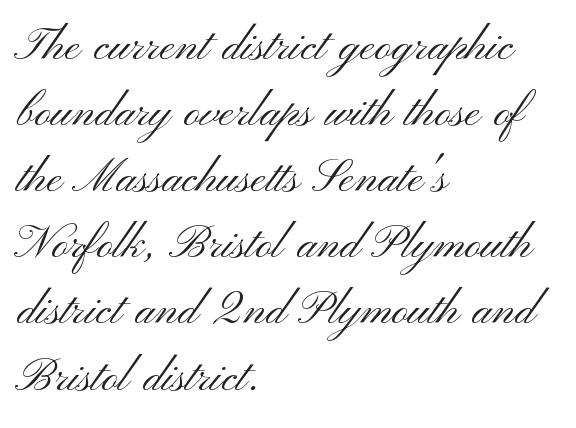
The image shows 58 px light, wide sans-serif type; set left-aligned, tight line spacing (1.14x), normal letter spacing, not underlined; medium stroke contrast and a small x-height.
